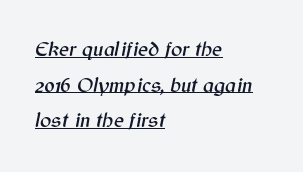
{"italic": "yes", "lean": "right", "slant_degrees": 12, "underline": "yes", "align": "left", "line_spacing": "normal", "line_spacing_ratio": 1.7, "letter_spacing": "normal", "letter_spacing_em": 0.0, "glyph_px": 21}
